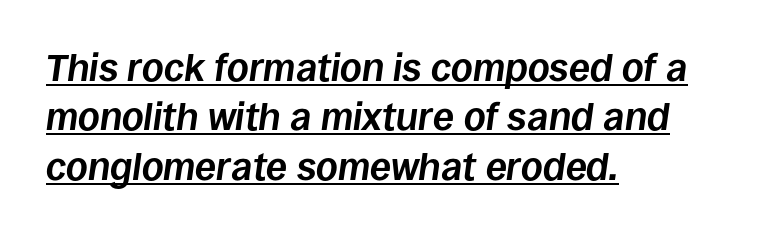
Default kerning and tracking; the words read as compact shapes. These lines were composed using italics. A rule runs beneath these lines of type. A typesetter would call this proportional, since set widths differ per character.
